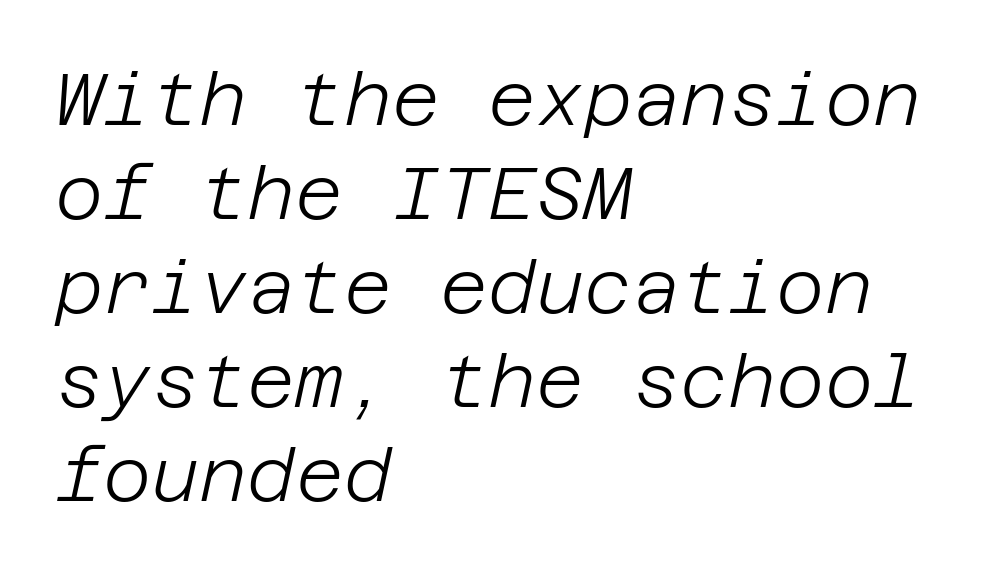
Q: Is the text bold? A: No.
Q: Is the text italic (slanted)? A: Yes, it leans right by about 12 degrees.
Q: Is the text underlined? A: No.
Q: How is the paragraph aligned? A: Left-aligned.
Q: Is the spacing between letters normal or unusually wide? A: Normal.
Q: Is the spacing between lines tight, normal or loose? A: Normal.
Q: Width (condensed, normal, or wide)? A: Normal.
Q: Stroke contrast? A: Low.
Q: x-height? A: Large.
